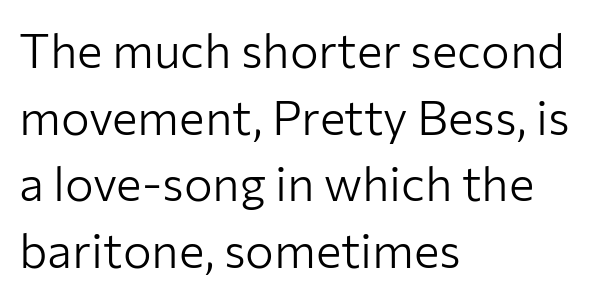
Q: Is the text bold? A: No.
Q: Is the text italic (slanted)? A: No, it is upright.
Q: Is the typeface a serif or a sans-serif typeface? A: Sans-serif.
Q: Is the text underlined? A: No.
Q: How is the paragraph aligned? A: Left-aligned.
Q: Is the spacing between letters normal or unusually wide? A: Normal.
Q: Is the spacing between lines tight, normal or loose? A: Normal.
Q: Width (condensed, normal, or wide)? A: Normal.
Q: Stroke contrast? A: Low.
Q: x-height? A: Medium.
Q: Monospaced? A: No.
